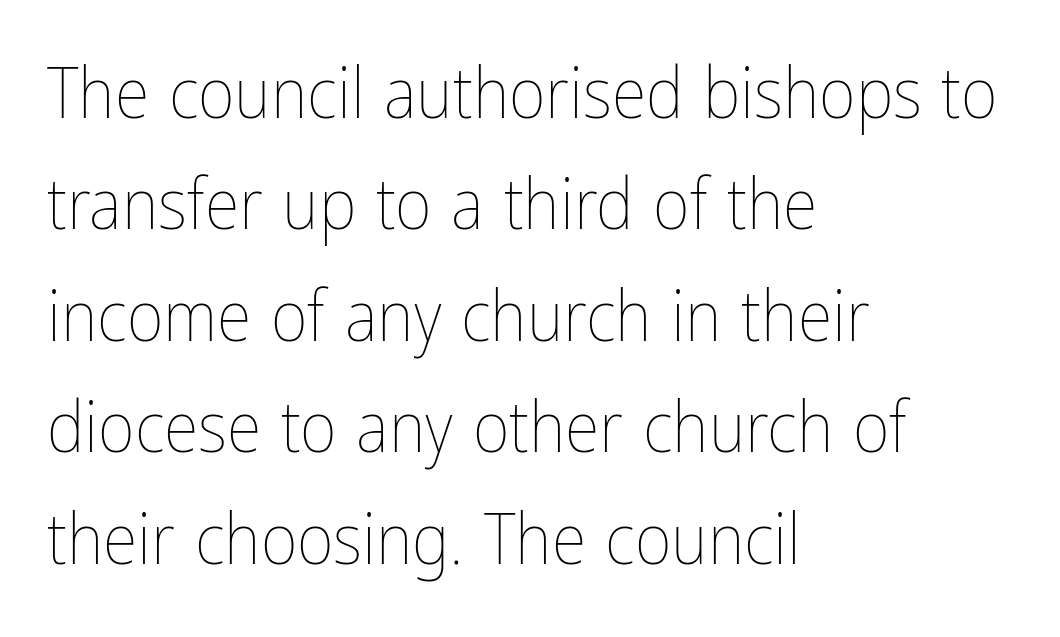
Vertical stems look standard width or narrower in stroke. The paragraph shown leans on its left margin. The space between consecutive lines is moderate. Vertical strokes here are truly vertical. Only glyphs here, with clear space below each row. Caption: standard tracking, unaltered.
